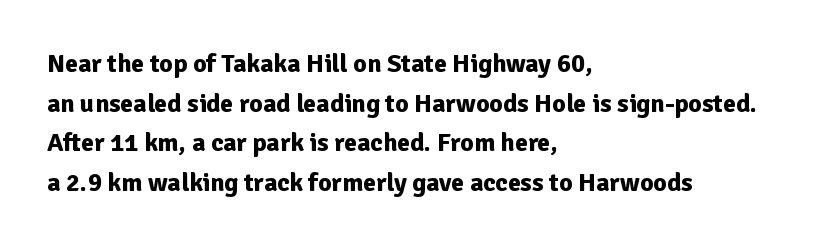
Line spacing here is normal. Words float on clear page, feet unadorned. Each glyph is drawn with heavy, bold strokes. There is no visible air inserted between adjacent glyphs. These lines are set flush left with a ragged right edge. This is roman type, the default non-slanted kind.
